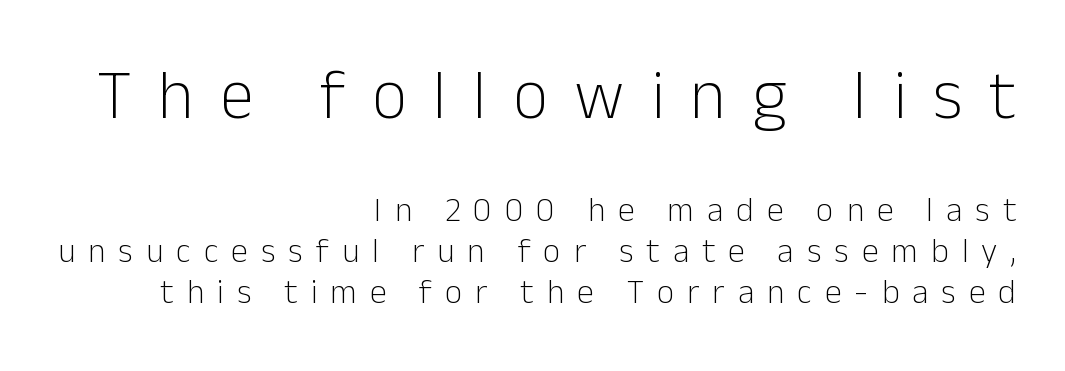
Q: Is the text bold? A: No.
Q: Is the text italic (slanted)? A: No, it is upright.
Q: Is the typeface a serif or a sans-serif typeface? A: Sans-serif.
Q: Is the text underlined? A: No.
Q: How is the paragraph aligned? A: Right-aligned.
Q: Is the spacing between letters normal or unusually wide? A: Unusually wide.
Q: Which block of text is set in a larger size, the first (top) or the second (bottom)? A: The first (top) one.
Q: Width (condensed, normal, or wide)? A: Normal.
Q: Stroke contrast? A: Low.
Q: x-height? A: Medium.
Q: Monospaced? A: No.
